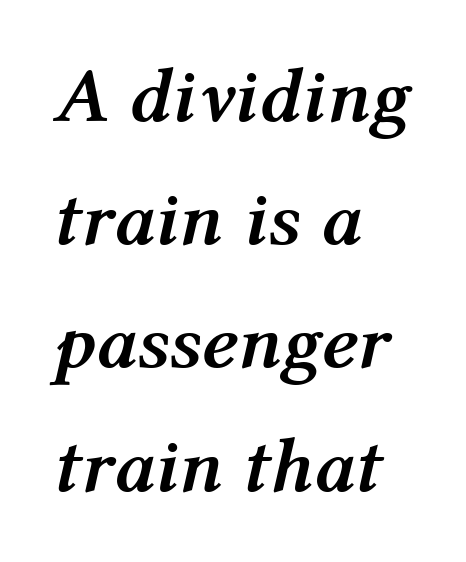
The image shows 77 px semibold type, italic (leaning right); set left-aligned, normal line spacing (1.6x), normal letter spacing, not underlined; medium stroke contrast and a medium x-height.
